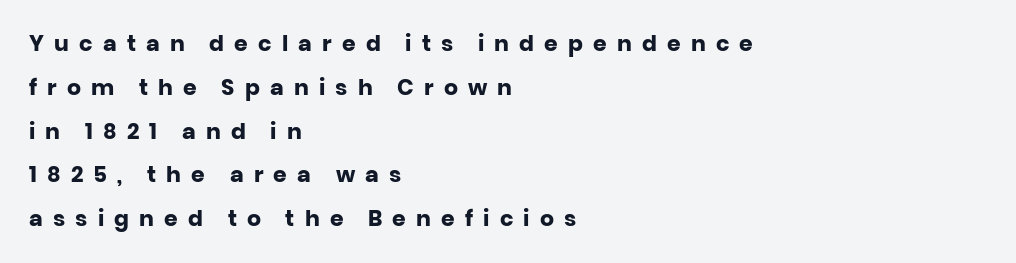
{"italic": "no", "bold": "yes", "underline": "no", "align": "left", "line_spacing": "loose", "line_spacing_ratio": 1.99, "letter_spacing": "wide", "letter_spacing_em": 0.46, "glyph_px": 22}
